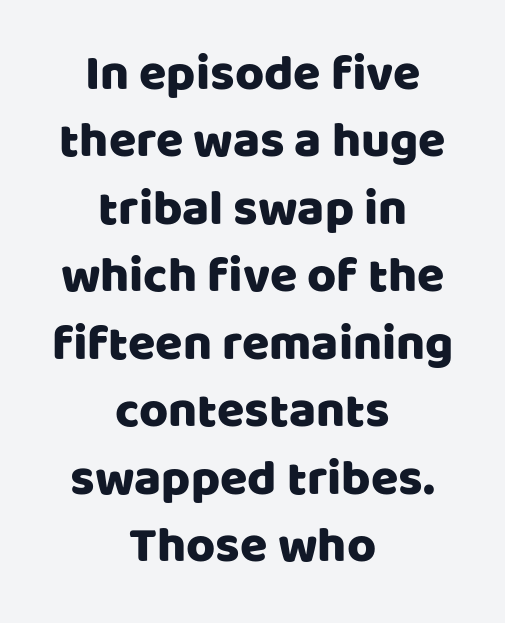
Q: Is the text italic (slanted)? A: No, it is upright.
Q: Is the typeface a serif or a sans-serif typeface? A: Sans-serif.
Q: Is the text underlined? A: No.
Q: How is the paragraph aligned? A: Centered.
Q: Is the spacing between letters normal or unusually wide? A: Normal.
Q: Is the spacing between lines tight, normal or loose? A: Normal.
Q: Width (condensed, normal, or wide)? A: Normal.
Q: Stroke contrast? A: Low.
Q: x-height? A: Large.
Q: Monospaced? A: No.
